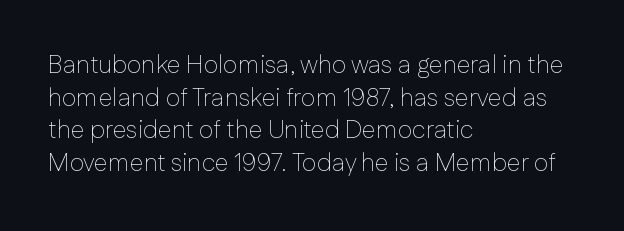
{"italic": "no", "bold": "no", "underline": "no", "align": "left", "line_spacing": "normal", "line_spacing_ratio": 1.31, "letter_spacing": "normal", "letter_spacing_em": 0.0, "glyph_px": 25}
